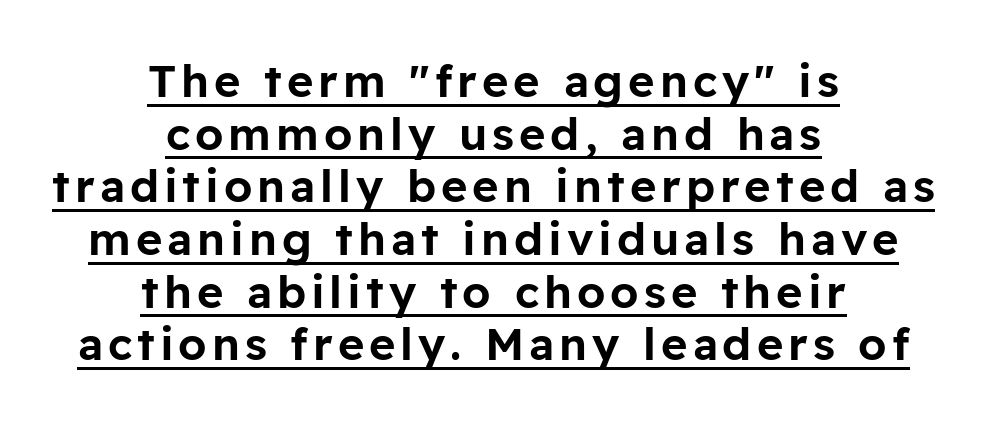
The image shows 45 px sans-serif type, upright; set centered, line spacing 1.17x, underlined; low stroke contrast and a medium x-height.
